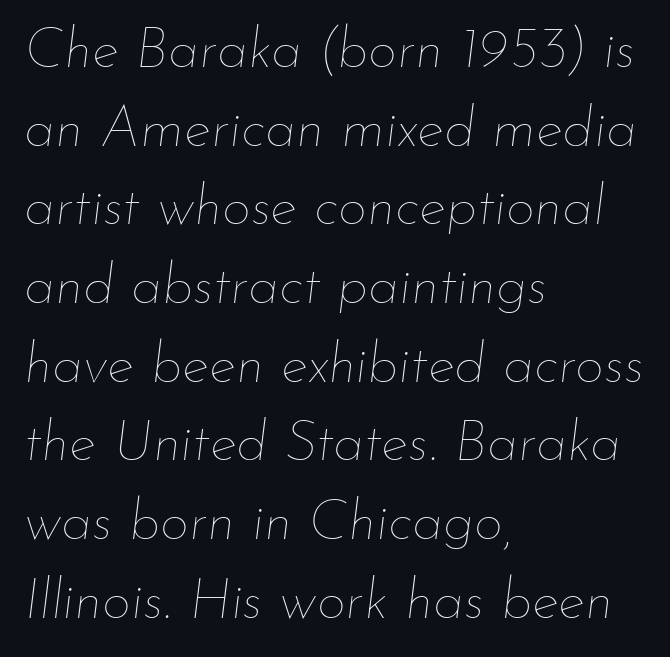
The image shows 57 px thin type, italic (leaning right); set left-aligned, normal line spacing (1.38x), normal letter spacing, not underlined; low stroke contrast and a small x-height.
